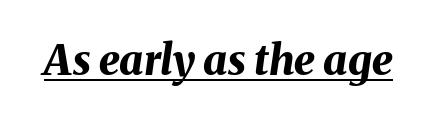
{"italic": "yes", "lean": "right", "slant_degrees": 8, "bold": "yes", "weight": "bold", "width": "normal", "stroke_contrast": "medium", "x_height": "medium", "monospaced": "no", "underline": "yes", "letter_spacing": "normal", "letter_spacing_em": 0.0, "glyph_px": 42}
